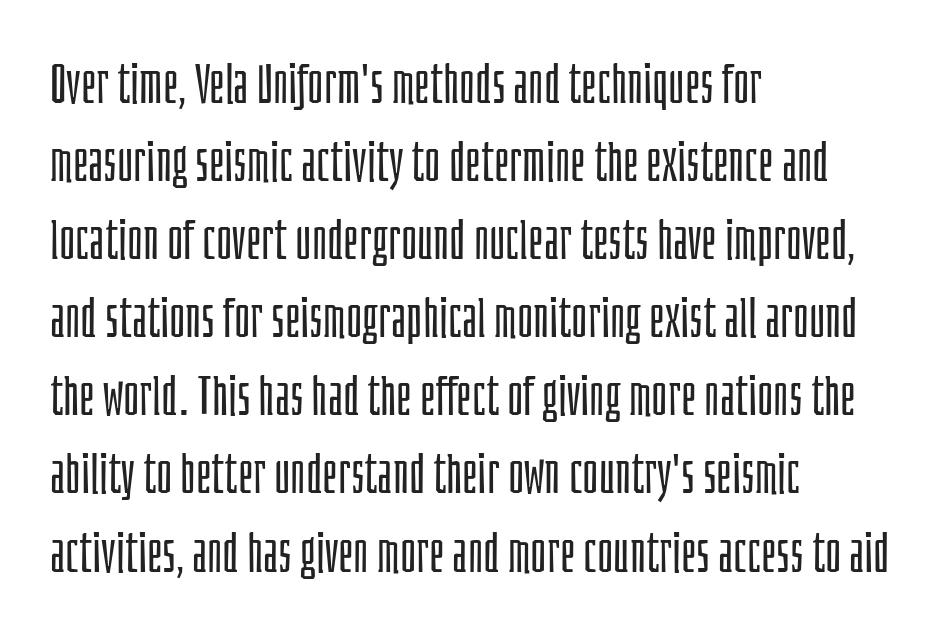
Q: Is the text bold? A: No.
Q: Is the text italic (slanted)? A: No, it is upright.
Q: Is the typeface a serif or a sans-serif typeface? A: Sans-serif.
Q: Is the text underlined? A: No.
Q: How is the paragraph aligned? A: Left-aligned.
Q: Is the spacing between letters normal or unusually wide? A: Normal.
Q: Is the spacing between lines tight, normal or loose? A: Normal.
Q: Width (condensed, normal, or wide)? A: Condensed.
Q: Stroke contrast? A: Low.
Q: x-height? A: Large.
Q: Monospaced? A: No.
